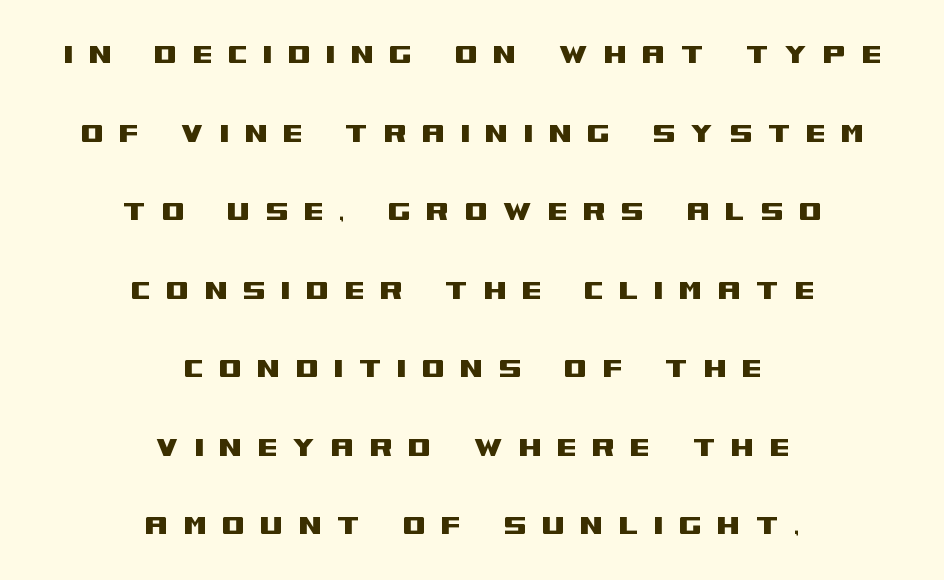
The image shows 34 px wide sans-serif type, upright; set centered, loose line spacing (2.31x), unusually wide letter spacing (+0.43 em), not underlined; medium stroke contrast and a large x-height.
